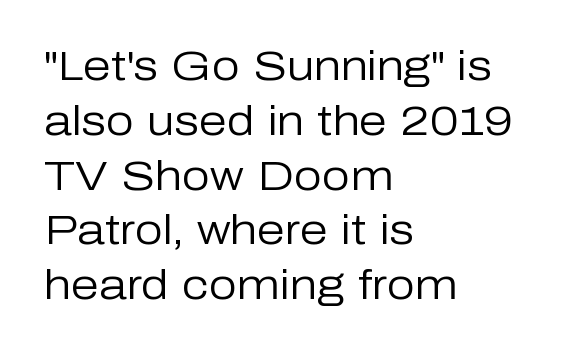
{"serif": "no", "italic": "no", "bold": "no", "weight": "regular", "width": "normal", "stroke_contrast": "low", "x_height": "medium", "monospaced": "no", "underline": "no", "align": "left", "line_spacing": "normal", "line_spacing_ratio": 1.37, "letter_spacing": "normal", "letter_spacing_em": 0.0, "glyph_px": 40}
